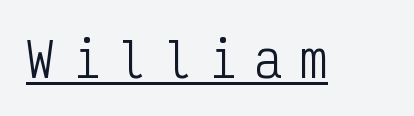
Q: Is the text bold? A: No.
Q: Is the text italic (slanted)? A: No, it is upright.
Q: Is the typeface a serif or a sans-serif typeface? A: Sans-serif.
Q: Is the text underlined? A: Yes.
Q: Is the spacing between letters normal or unusually wide? A: Unusually wide.
Q: Width (condensed, normal, or wide)? A: Condensed.
Q: Stroke contrast? A: Low.
Q: x-height? A: Medium.
Q: Monospaced? A: Yes.
